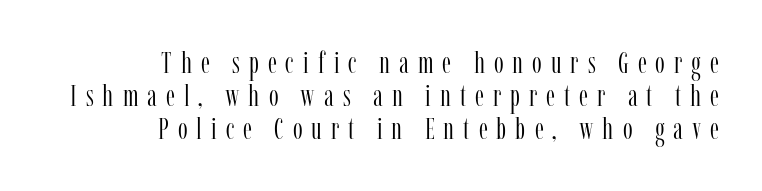
The image shows 31 px light, condensed serif type, upright; set right-aligned, tight line spacing (1.07x), unusually wide letter spacing (+0.29 em), not underlined; low stroke contrast and a medium x-height.
